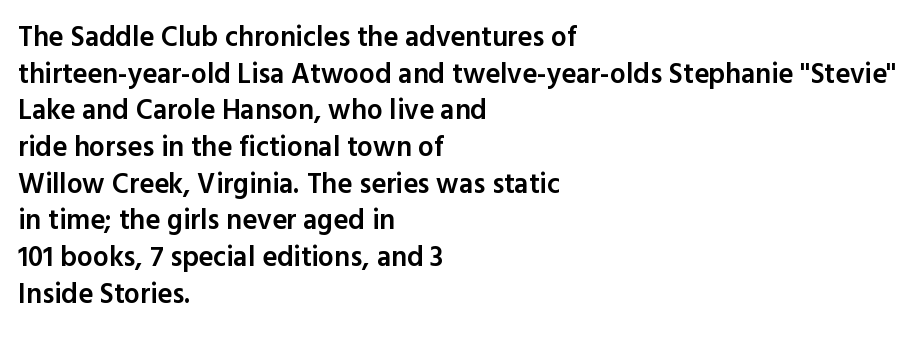
{"serif": "no", "italic": "no", "bold": "semi", "weight": "semibold", "width": "normal", "x_height": "medium", "monospaced": "no", "underline": "no", "align": "left", "line_spacing": "normal", "line_spacing_ratio": 1.31, "letter_spacing": "normal", "letter_spacing_em": 0.0, "glyph_px": 28}
